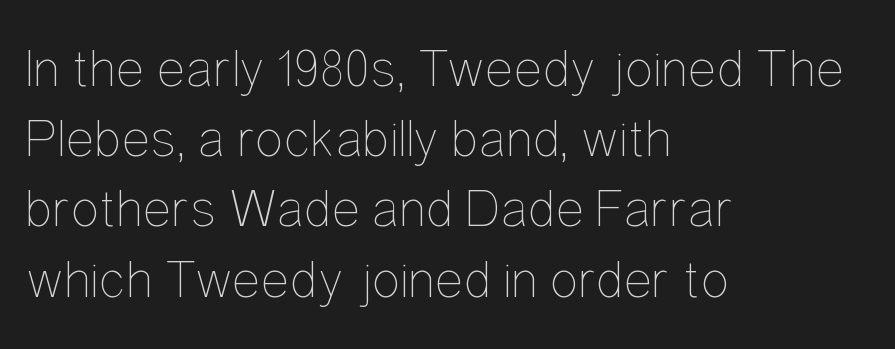
Q: Is the text bold? A: No.
Q: Is the text italic (slanted)? A: No, it is upright.
Q: Is the text underlined? A: No.
Q: How is the paragraph aligned? A: Left-aligned.
Q: Is the spacing between letters normal or unusually wide? A: Normal.
Q: Is the spacing between lines tight, normal or loose? A: Normal.
Q: Width (condensed, normal, or wide)? A: Condensed.
Q: Stroke contrast? A: Low.
Q: x-height? A: Medium.
Q: Monospaced? A: No.
